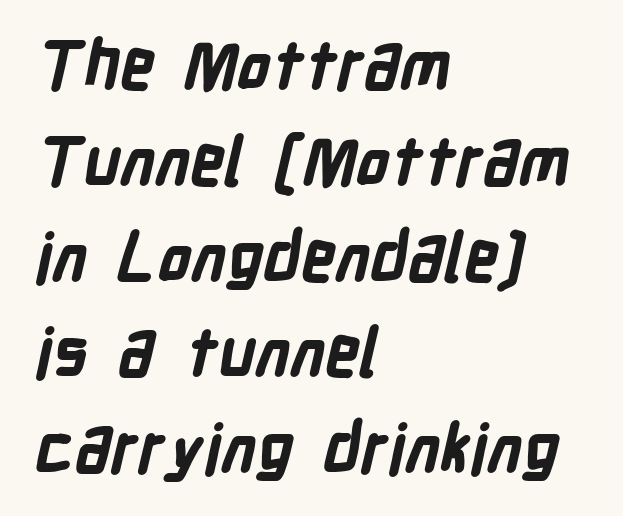
The image shows 67 px bold, condensed sans-serif type; set left-aligned, normal line spacing (1.43x), normal letter spacing, not underlined; low stroke contrast and a medium x-height.
